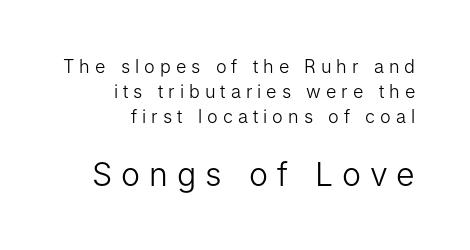
Q: Is the text bold? A: No.
Q: Is the text italic (slanted)? A: No, it is upright.
Q: Is the typeface a serif or a sans-serif typeface? A: Sans-serif.
Q: Is the text underlined? A: No.
Q: How is the paragraph aligned? A: Right-aligned.
Q: Is the spacing between letters normal or unusually wide? A: Unusually wide.
Q: Is the spacing between lines tight, normal or loose? A: Normal.
Q: Which block of text is set in a larger size, the first (top) or the second (bottom)? A: The second (bottom) one.
Q: Width (condensed, normal, or wide)? A: Normal.
Q: Stroke contrast? A: Low.
Q: x-height? A: Medium.
Q: Monospaced? A: No.
